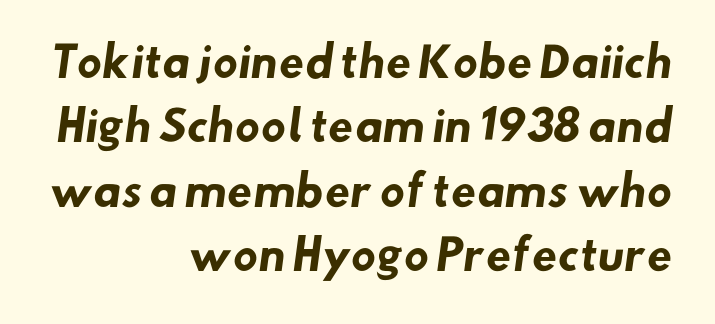
Q: Is the text bold? A: Yes.
Q: Is the typeface a serif or a sans-serif typeface? A: Sans-serif.
Q: Is the text underlined? A: No.
Q: How is the paragraph aligned? A: Right-aligned.
Q: Is the spacing between letters normal or unusually wide? A: Normal.
Q: Is the spacing between lines tight, normal or loose? A: Normal.
Q: Width (condensed, normal, or wide)? A: Normal.
Q: Stroke contrast? A: Low.
Q: x-height? A: Small.
Q: Monospaced? A: No.
